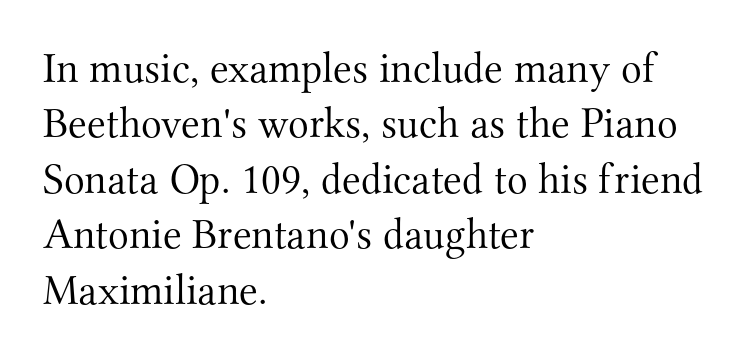
The image shows 43 px light serif type, upright; set left-aligned, normal line spacing (1.29x), normal letter spacing, not underlined; medium stroke contrast and a small x-height.
